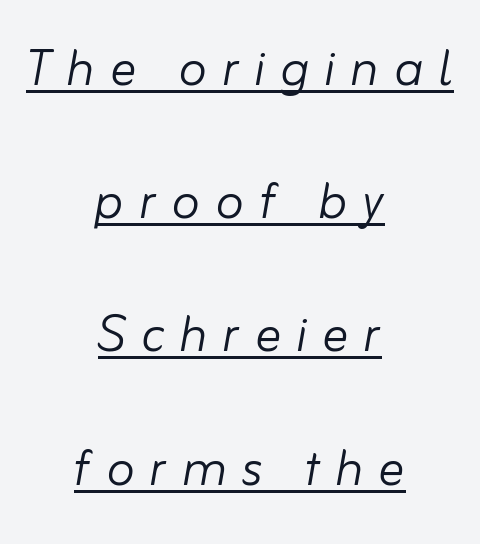
Q: Is the text bold? A: No.
Q: Is the text italic (slanted)? A: Yes, it leans right by about 10 degrees.
Q: Is the text underlined? A: Yes.
Q: How is the paragraph aligned? A: Centered.
Q: Is the spacing between letters normal or unusually wide? A: Unusually wide.
Q: Is the spacing between lines tight, normal or loose? A: Loose.
Q: Width (condensed, normal, or wide)? A: Normal.
Q: Stroke contrast? A: Low.
Q: x-height? A: Small.
Q: Monospaced? A: No.
